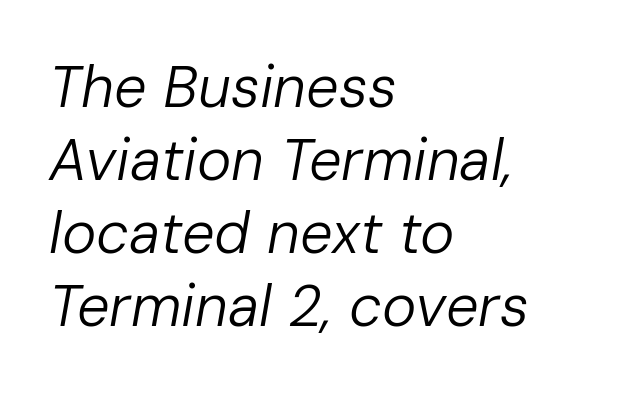
{"italic": "yes", "lean": "right", "slant_degrees": 10, "bold": "no", "weight": "regular", "width": "normal", "stroke_contrast": "low", "x_height": "medium", "monospaced": "no", "underline": "no", "align": "left", "line_spacing": "normal", "line_spacing_ratio": 1.26, "letter_spacing": "normal", "letter_spacing_em": 0.0, "glyph_px": 58}
